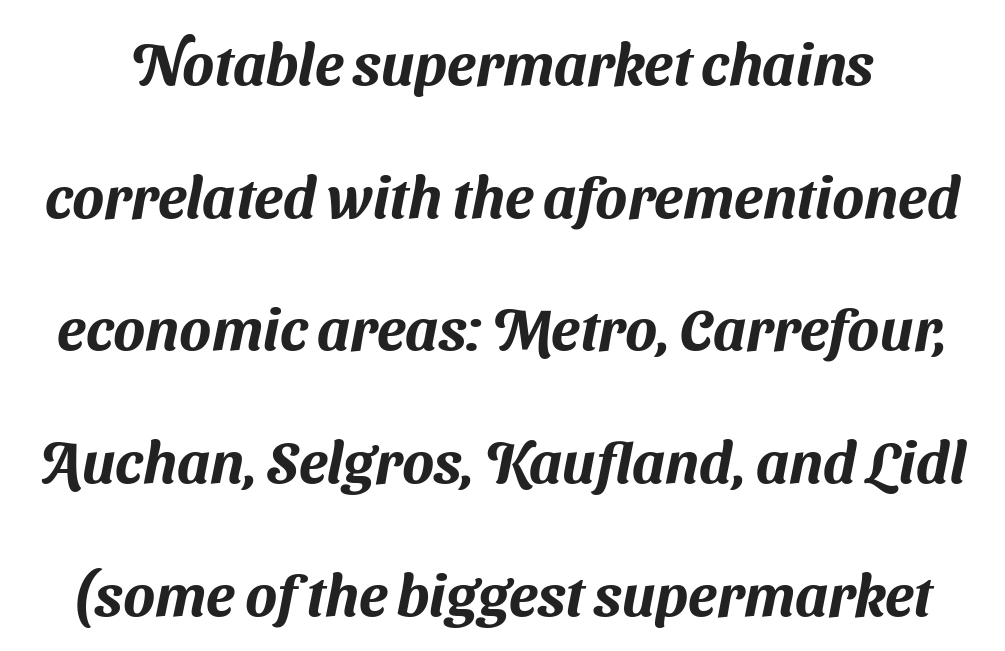
Q: Is the typeface a serif or a sans-serif typeface? A: Sans-serif.
Q: Is the text underlined? A: No.
Q: Is the spacing between letters normal or unusually wide? A: Normal.
Q: Is the spacing between lines tight, normal or loose? A: Loose.
Q: Width (condensed, normal, or wide)? A: Normal.
Q: Stroke contrast? A: Medium.
Q: x-height? A: Medium.
Q: Monospaced? A: No.
